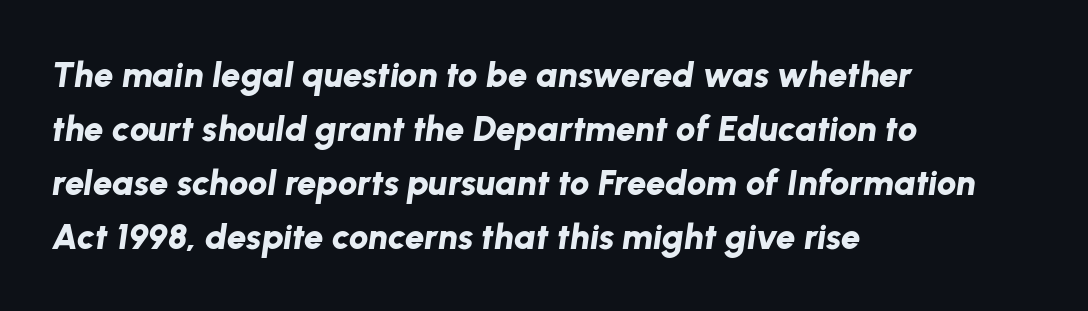
Descenders hang freely into open space. Default kerning and tracking; the words read as compact shapes. Observe the lean: these are italic letterforms. Character widths vary here, with narrow letters taking less room than wide ones. Look at the stroke-to-counter ratio: heavy, a bold.
